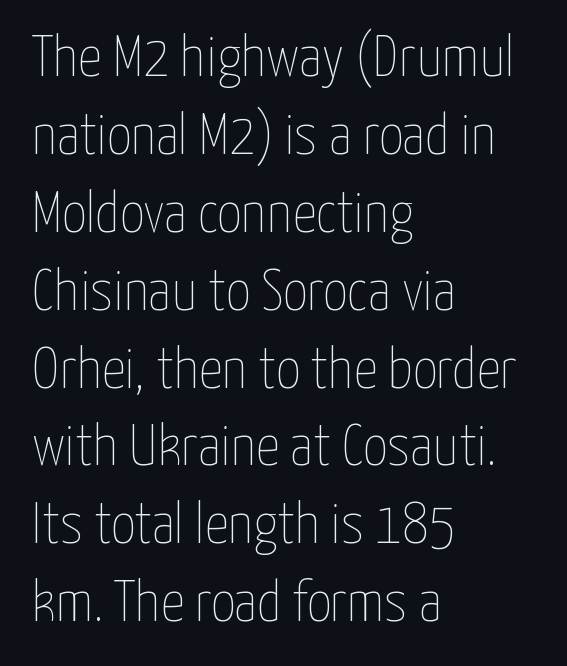
Rendered with straight, roman letterforms. Looks like regular typesetting: each glyph gets only the width it needs. Quick note: underline off. Heaviness? Minimal to ordinary, like unemphasized prose. Tracking here is standard; glyphs follow each other at the usual distance.
